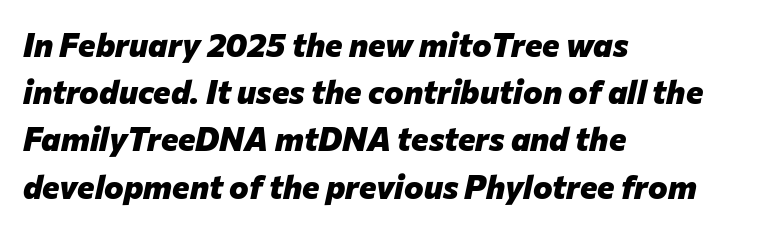
Words appear dense and cohesive because spacing is normal. These lines are rendered in a variable-pitch font. Short and long lines alike share a common starting point at left. On the weight axis this lands at bold, roughly 700.
